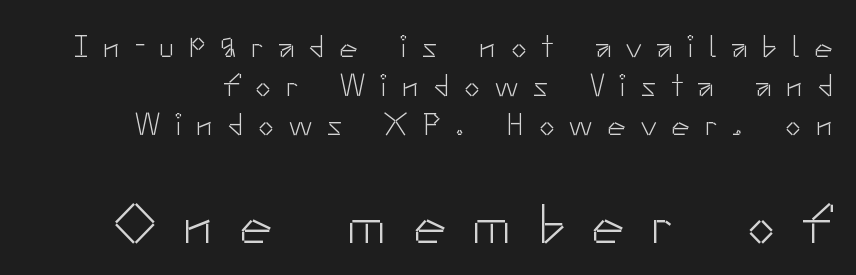
{"serif": "no", "italic": "no", "bold": "no", "weight": "light", "width": "normal", "stroke_contrast": "low", "x_height": "small", "monospaced": "no", "underline": "no", "line_spacing": "normal", "line_spacing_ratio": 1.26, "letter_spacing": "wide", "letter_spacing_em": 0.48, "larger_block": "second", "size_ratio": 1.77, "glyph_px": 55}
